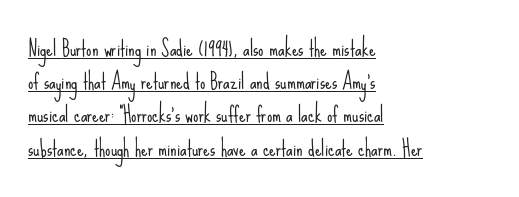
The image shows 21 px text type, upright; set left-aligned, normal line spacing (1.58x), normal letter spacing, underlined.
